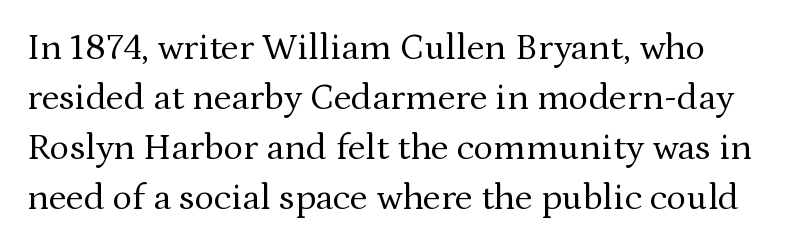
A normal amount of white space separates one row of letters from the next. Nobody drew a line under any word here. Bold? No — there's no thickening of the strokes. Compared with typical body copy, the letter spacing here is the same. I'd call this a serif setting — the letters wear small feet.
